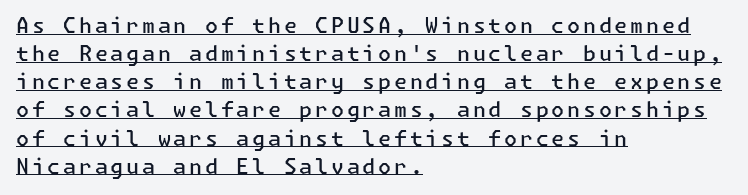
The image shows 21 px text type, upright; set left-aligned, normal line spacing (1.34x), underlined.
